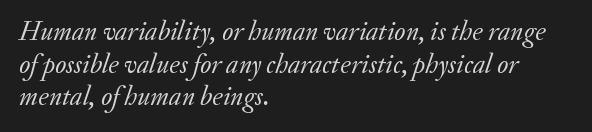
{"italic": "yes", "lean": "right", "slant_degrees": 20, "bold": "no", "underline": "no", "align": "left", "line_spacing_ratio": 1.21, "letter_spacing": "normal", "letter_spacing_em": 0.0, "glyph_px": 27}
